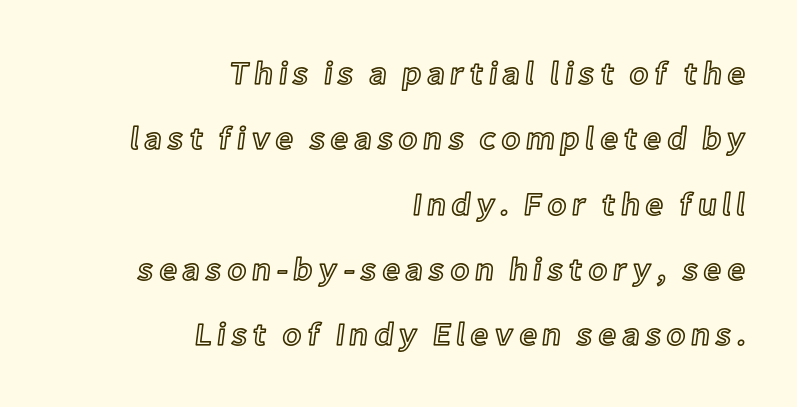
Nobody drew a line under any word here. Rows of type keep a wide berth in the vertical direction. Spacing verdict: proportional, widths tailored to each character. A flush-right, rag-left setting is used for this passage.
